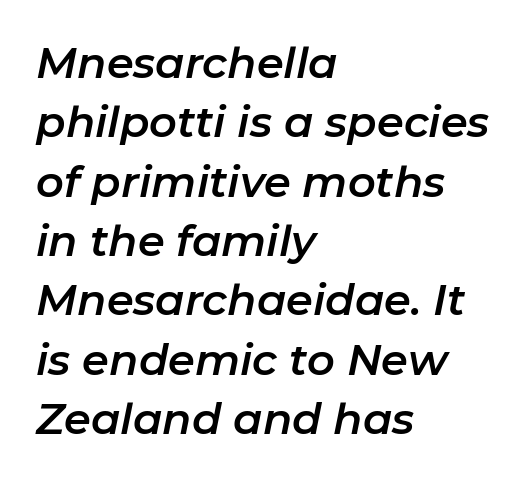
Emphasis-style slanted type is in use. Descender tails drop into unmarked territory. Baseline-to-baseline distance is the conventional proportion of letter height. The rag falls on the right side of this text block. The letterforms sit shoulder to shoulder at normal distance.
